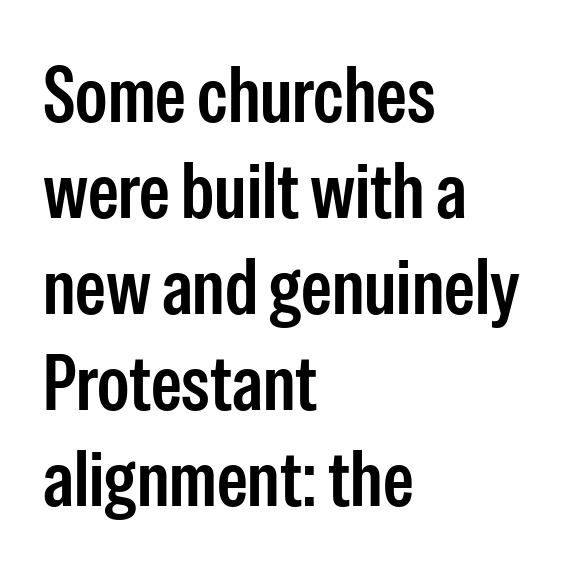
The font's upright variant was chosen for this text. The passage shown is typed in a proportional face where columns would drift. Caption: standard tracking, unaltered. Each letter's strokes conclude bluntly, with no projecting serifs.
